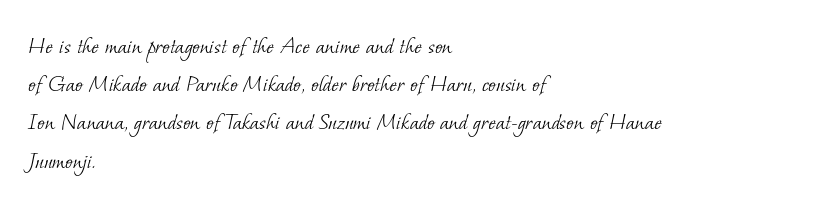
Every row of glyphs begins at an identical x-position on the left. The designer left line spacing at the default. No extra ink here — the face is not bold. Short note: letters normally spaced. The area under the type is left untouched.
